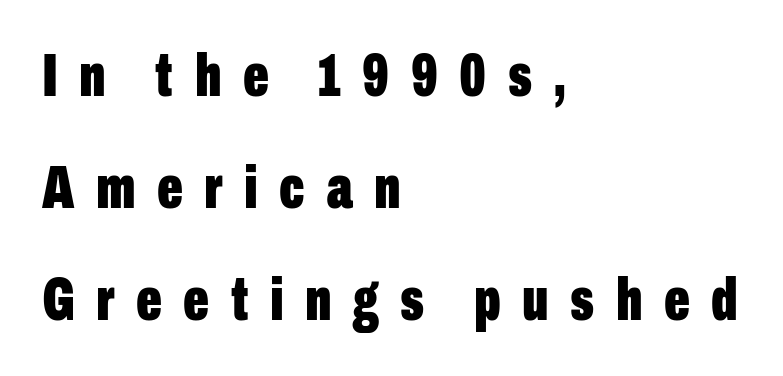
Q: Is the text bold? A: Yes.
Q: Is the text italic (slanted)? A: No, it is upright.
Q: Is the typeface a serif or a sans-serif typeface? A: Sans-serif.
Q: Is the text underlined? A: No.
Q: How is the paragraph aligned? A: Left-aligned.
Q: Is the spacing between letters normal or unusually wide? A: Unusually wide.
Q: Width (condensed, normal, or wide)? A: Condensed.
Q: Stroke contrast? A: Low.
Q: x-height? A: Medium.
Q: Monospaced? A: No.
